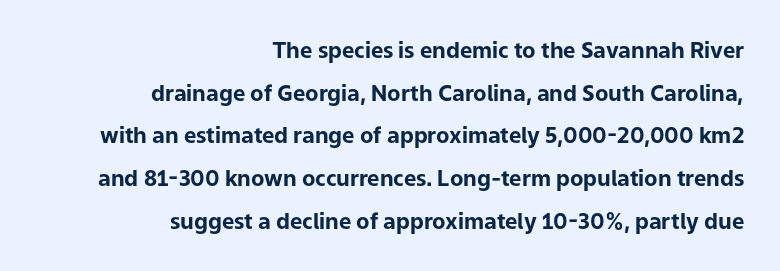
{"italic": "no", "bold": "yes", "underline": "no", "align": "right", "line_spacing": "loose", "line_spacing_ratio": 1.94, "letter_spacing": "normal", "letter_spacing_em": 0.0, "glyph_px": 22}
